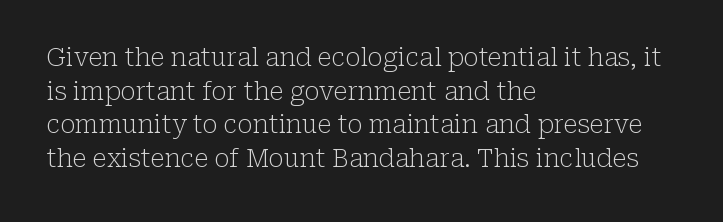
The image shows 25 px text type, upright; set left-aligned, normal line spacing (1.35x), normal letter spacing, not underlined.
